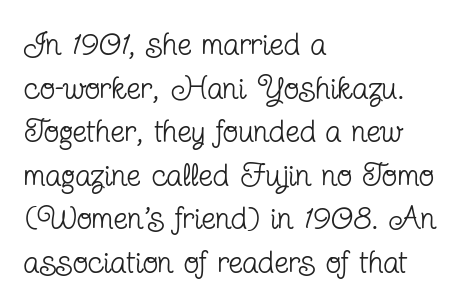
Caption: multi-line text, flush left, ragged right. A typesetter would call this zero additional tracking. The letters advance in unequal steps, a hallmark of proportional type. This is not heavy type; no bold has been used.
